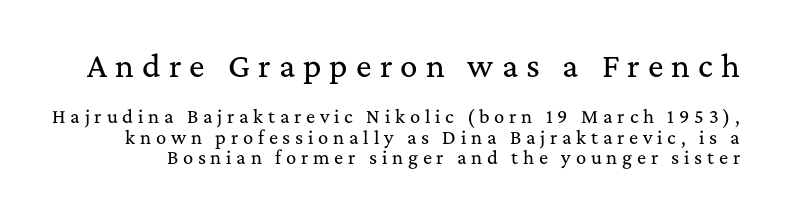
Check where the strokes stop: tiny serifs finish them off. Scale decreases going downward across the two blocks. Bare-footed words on every line. The face used here is proportionally spaced, like ordinary book or web type. Spacing between characters has been opened up far beyond the box default. Quick note: not italic, upright.
